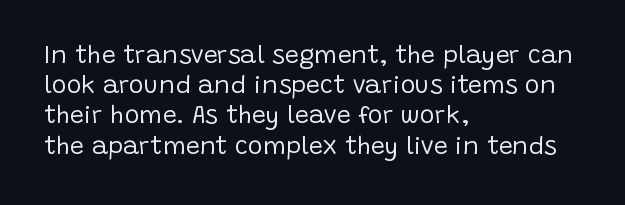
In terms of posture, this sample is upright. The rendering keeps characters at their native spacing. Caption: face not bold, strokes unweighted. The string is rendered with underlining switched off. Horizontal alignment here is leftward, the default for most running prose.
